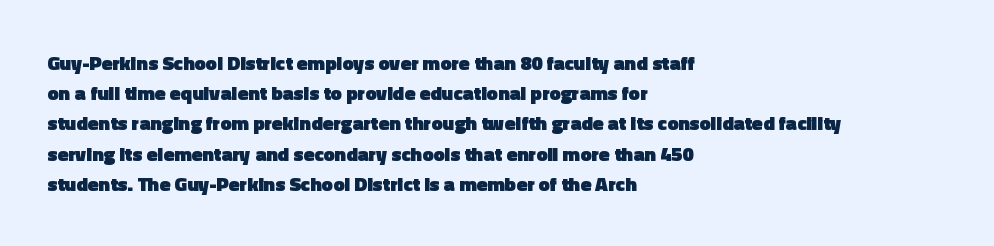
Where is the straight margin? On the left. Between one letter and the next there's only the usual sliver of space. Is there any slant? The stems are plumb. Every letter is thick-stroked: bold, no question.
